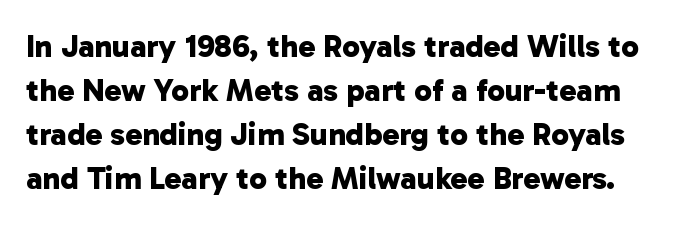
Q: Is the text bold? A: Yes.
Q: Is the typeface a serif or a sans-serif typeface? A: Sans-serif.
Q: Is the text underlined? A: No.
Q: Is the spacing between letters normal or unusually wide? A: Normal.
Q: Is the spacing between lines tight, normal or loose? A: Normal.
Q: Width (condensed, normal, or wide)? A: Normal.
Q: Stroke contrast? A: Low.
Q: x-height? A: Medium.
Q: Monospaced? A: No.
